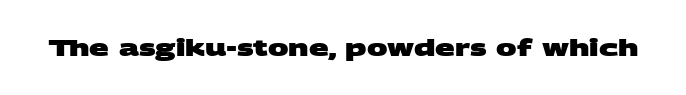
Q: Is the text bold? A: Yes.
Q: Is the text underlined? A: No.
Q: Is the spacing between letters normal or unusually wide? A: Normal.
